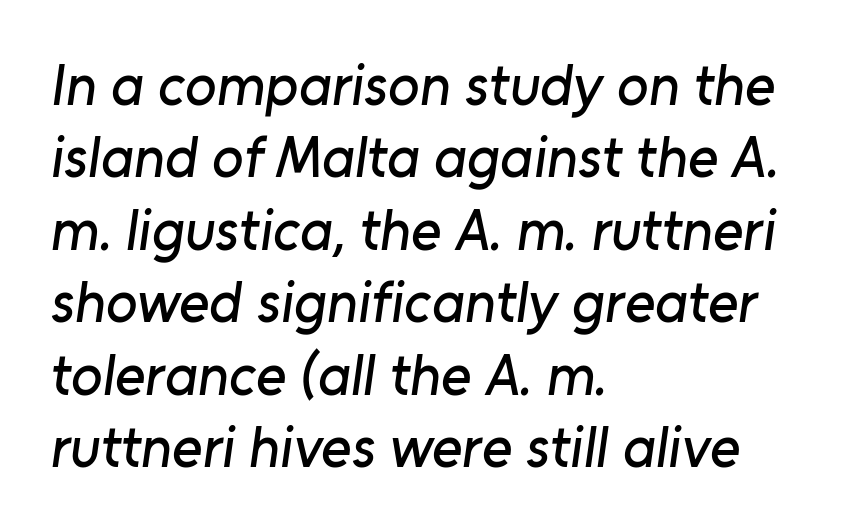
Q: Is the typeface a serif or a sans-serif typeface? A: Sans-serif.
Q: Is the text underlined? A: No.
Q: How is the paragraph aligned? A: Left-aligned.
Q: Is the spacing between letters normal or unusually wide? A: Normal.
Q: Is the spacing between lines tight, normal or loose? A: Normal.
Q: Width (condensed, normal, or wide)? A: Normal.
Q: Stroke contrast? A: Low.
Q: x-height? A: Medium.
Q: Monospaced? A: No.
